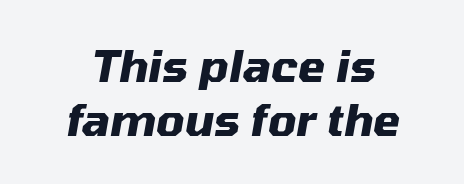
The image shows 44 px heavy type, italic (leaning right); set line spacing 1.23x, normal letter spacing, not underlined; medium stroke contrast and a medium x-height.
